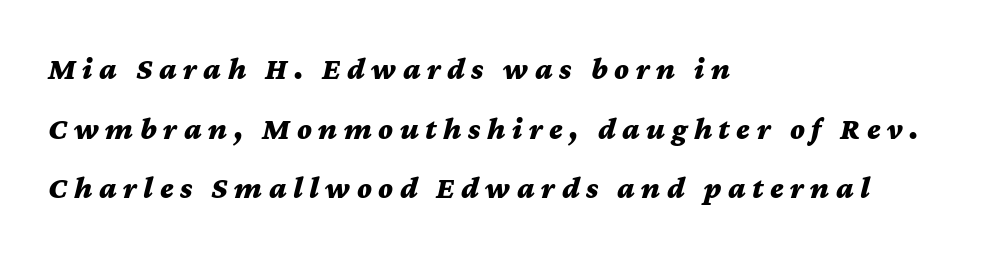
Q: Is the text bold? A: Yes.
Q: Is the text italic (slanted)? A: Yes, it leans right by about 12 degrees.
Q: Is the text underlined? A: No.
Q: How is the paragraph aligned? A: Left-aligned.
Q: Is the spacing between letters normal or unusually wide? A: Unusually wide.
Q: Is the spacing between lines tight, normal or loose? A: Loose.
Q: Width (condensed, normal, or wide)? A: Wide.
Q: Stroke contrast? A: Medium.
Q: x-height? A: Medium.
Q: Monospaced? A: No.
